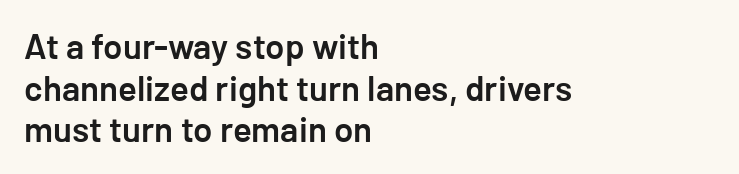
Underlining? Definitely not there. Students, note that the glyphs here touch the page at normal intervals. You can tell from the bare stems that sans-serif type was used. Notice the strokes are somewhat thickened but not fully heavy: this is a semibold.
